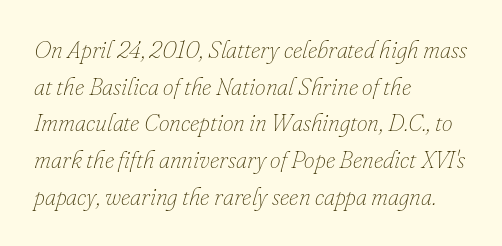
The image shows 24 px text type, italic (leaning right); set left-aligned, normal line spacing (1.53x), normal letter spacing, not underlined.
